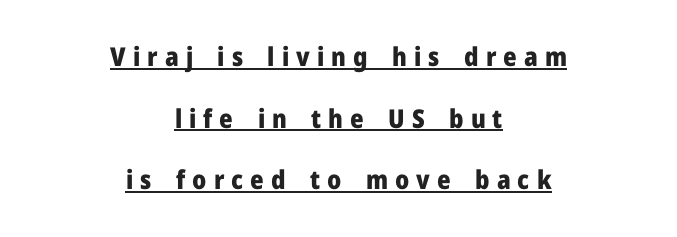
{"italic": "no", "bold": "yes", "underline": "yes", "align": "center", "line_spacing": "loose", "line_spacing_ratio": 2.37, "letter_spacing": "wide", "letter_spacing_em": 0.27, "glyph_px": 26}
